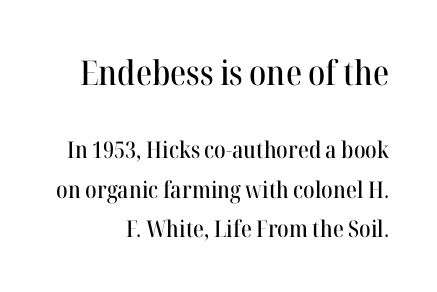
Q: Is the text italic (slanted)? A: No, it is upright.
Q: Is the typeface a serif or a sans-serif typeface? A: Serif.
Q: Is the text underlined? A: No.
Q: Is the spacing between letters normal or unusually wide? A: Normal.
Q: Which block of text is set in a larger size, the first (top) or the second (bottom)? A: The first (top) one.
Q: Width (condensed, normal, or wide)? A: Normal.
Q: Stroke contrast? A: High.
Q: x-height? A: Medium.
Q: Monospaced? A: No.
